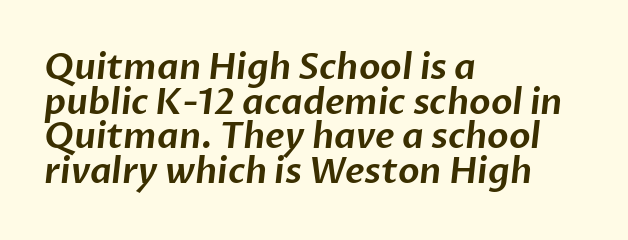
{"serif": "no", "width": "normal", "stroke_contrast": "low", "x_height": "medium", "monospaced": "no", "underline": "no", "align": "left", "line_spacing": "tight", "line_spacing_ratio": 0.99, "letter_spacing": "normal", "letter_spacing_em": 0.0, "glyph_px": 35}
